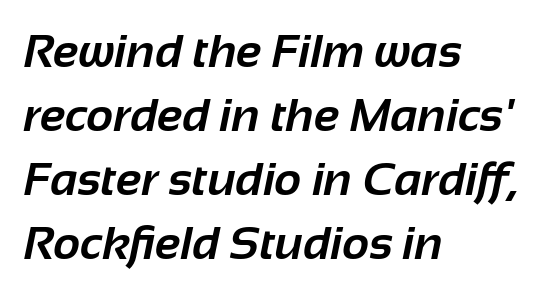
{"serif": "no", "bold": "yes", "weight": "bold", "width": "normal", "stroke_contrast": "low", "x_height": "medium", "monospaced": "no", "underline": "no", "align": "left", "line_spacing": "normal", "line_spacing_ratio": 1.36, "letter_spacing": "normal", "letter_spacing_em": 0.0, "glyph_px": 47}
